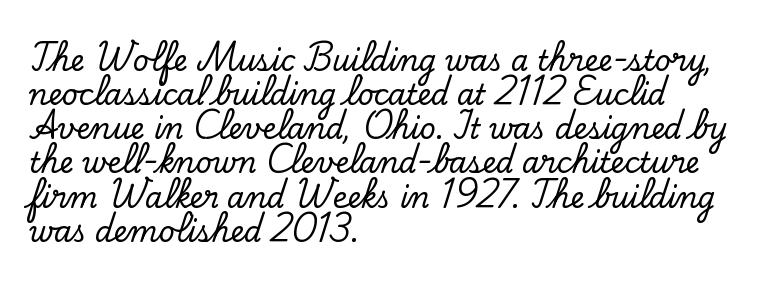
What stands out about the letter spacing? Nothing — it is the standard amount. This sample has the flowing, uneven cadence of proportional lettering. Serif or sans? Serif — the stroke terminals have little feet.
